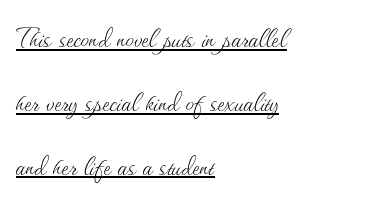
The image shows 34 px thin type; set left-aligned, line spacing 1.88x, normal letter spacing, underlined; medium stroke contrast and a small x-height.
